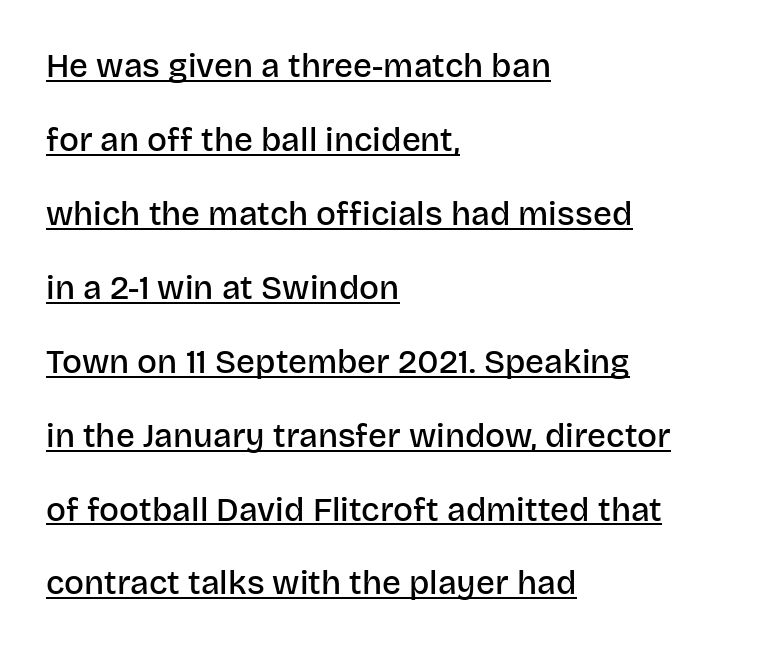
Q: Is the text bold? A: Semi-bold.
Q: Is the text italic (slanted)? A: No, it is upright.
Q: Is the typeface a serif or a sans-serif typeface? A: Sans-serif.
Q: Is the text underlined? A: Yes.
Q: How is the paragraph aligned? A: Left-aligned.
Q: Is the spacing between letters normal or unusually wide? A: Normal.
Q: Is the spacing between lines tight, normal or loose? A: Loose.
Q: Width (condensed, normal, or wide)? A: Normal.
Q: Stroke contrast? A: Low.
Q: x-height? A: Large.
Q: Monospaced? A: No.
